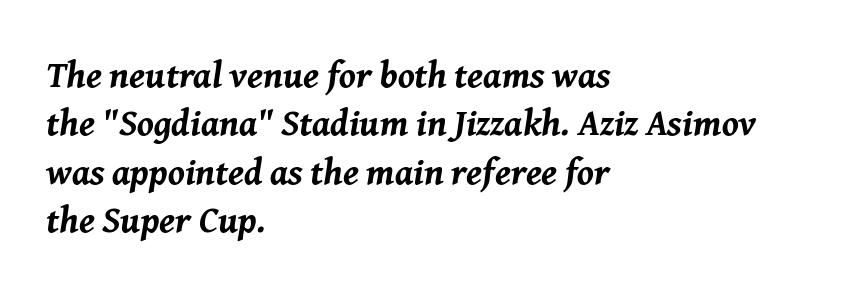
Regular leading. Note the varied advance widths — an 'i' is clearly narrower than an 'm'. Look at the stroke-to-counter ratio: heavy, a bold. Descenders hang freely into open space. Compared with ordinary roman type, these characters are visibly tilted.
